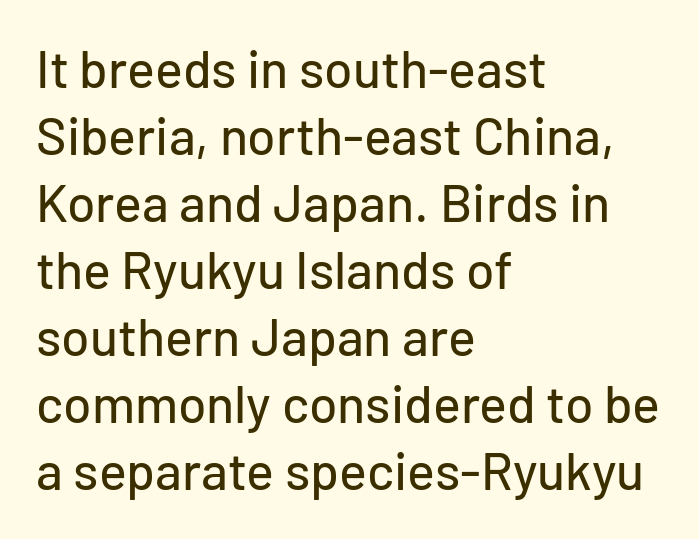
Q: Is the text italic (slanted)? A: No, it is upright.
Q: Is the typeface a serif or a sans-serif typeface? A: Sans-serif.
Q: Is the text underlined? A: No.
Q: How is the paragraph aligned? A: Left-aligned.
Q: Is the spacing between letters normal or unusually wide? A: Normal.
Q: Is the spacing between lines tight, normal or loose? A: Normal.
Q: Width (condensed, normal, or wide)? A: Normal.
Q: Stroke contrast? A: Low.
Q: x-height? A: Medium.
Q: Monospaced? A: No.
